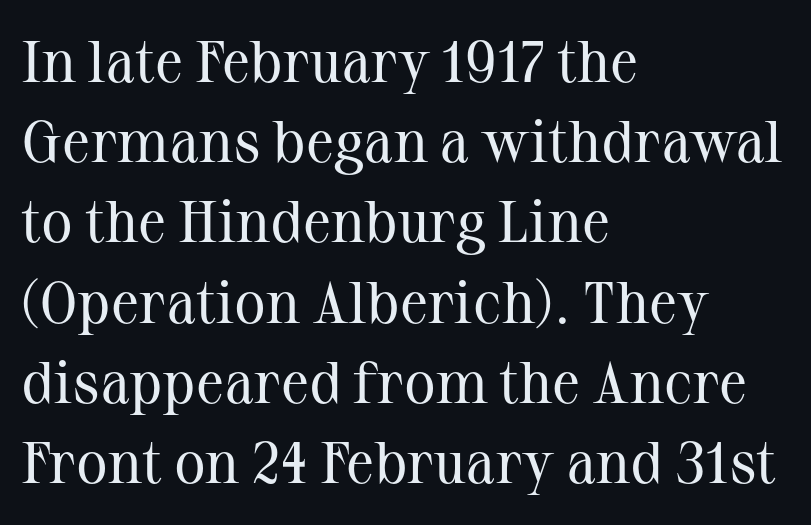
The lines in this sample share a left origin and differ only in where they stop. Italic? Not at all — the glyphs are vertical. Successive baselines arrive at the customary interval. Is the type heavy? It reads as light-to-regular instead.
